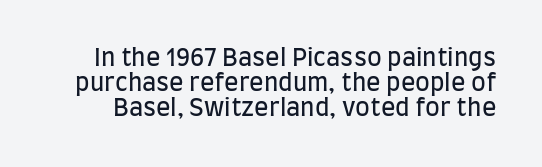
{"italic": "no", "bold": "no", "underline": "no", "line_spacing": "tight", "line_spacing_ratio": 1.04, "letter_spacing": "normal", "letter_spacing_em": 0.0, "glyph_px": 24}
